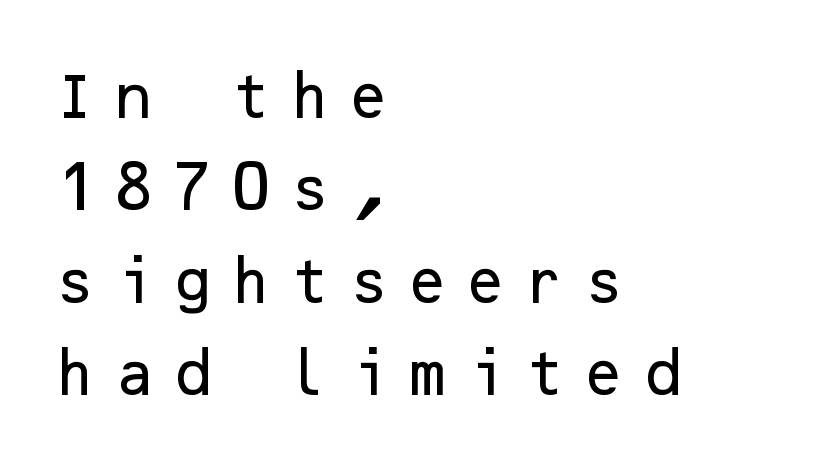
The image shows 50 px sans-serif type, upright; set left-aligned, line spacing 1.85x, unusually wide letter spacing (+0.31 em), not underlined; low stroke contrast and a medium x-height.
